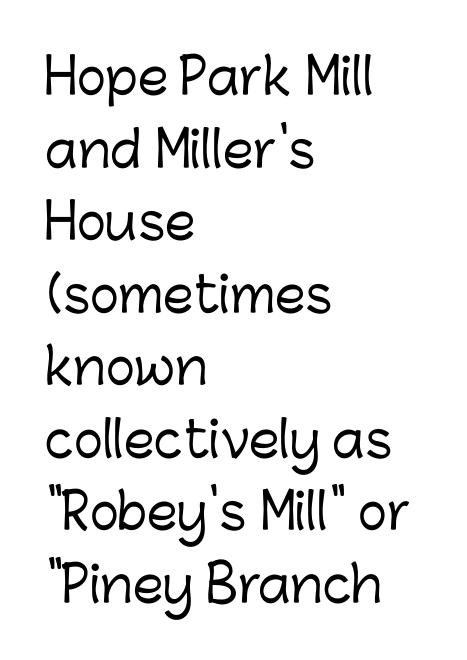
Q: Is the text italic (slanted)? A: No, it is upright.
Q: Is the typeface a serif or a sans-serif typeface? A: Sans-serif.
Q: Is the text underlined? A: No.
Q: How is the paragraph aligned? A: Left-aligned.
Q: Is the spacing between letters normal or unusually wide? A: Normal.
Q: Is the spacing between lines tight, normal or loose? A: Normal.
Q: Width (condensed, normal, or wide)? A: Normal.
Q: Stroke contrast? A: Low.
Q: x-height? A: Medium.
Q: Monospaced? A: No.
